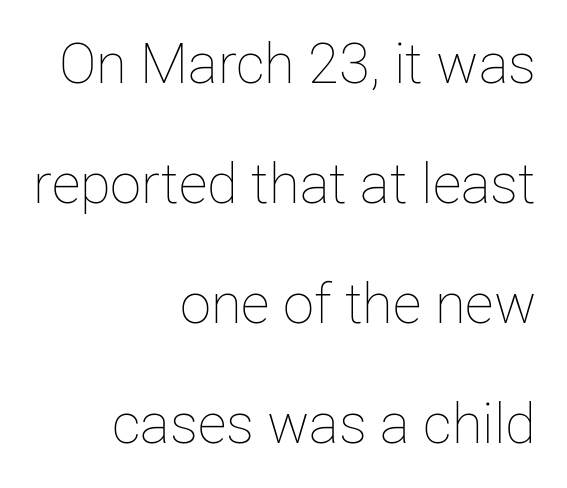
The image shows 56 px thin type, upright; set right-aligned, loose line spacing (2.14x), normal letter spacing, not underlined; low stroke contrast and a medium x-height.
